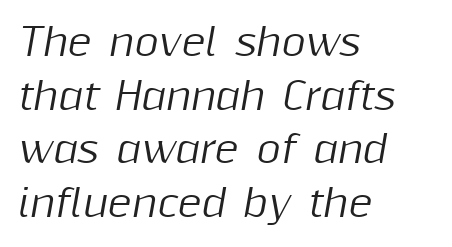
The zone under the glyphs is completely vacant. Leading matches the norm, producing a regular column. A typesetter would mark this as italic. Compared with a centered layout, this one pins lines to the left instead. Think of a printed novel: that variable character pitch is what you see here. Honestly, the letter spacing is just normal — you wouldn't notice it.
